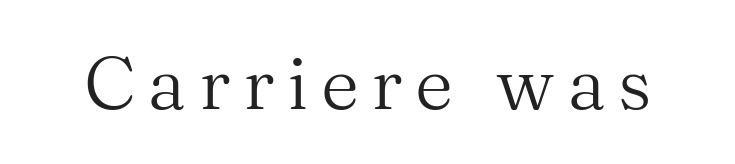
{"serif": "yes", "italic": "no", "bold": "no", "weight": "regular", "width": "normal", "stroke_contrast": "medium", "x_height": "medium", "monospaced": "no", "underline": "no", "glyph_px": 74}
